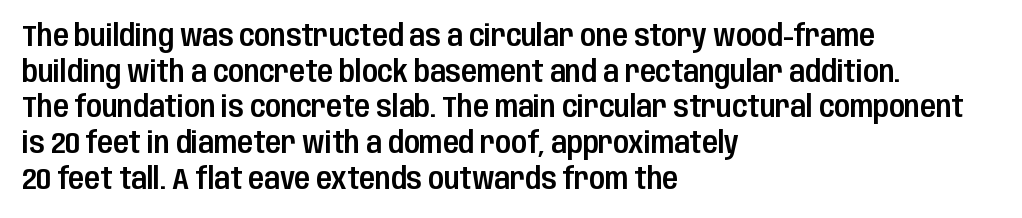
{"serif": "no", "italic": "no", "width": "condensed", "stroke_contrast": "low", "x_height": "large", "monospaced": "no", "underline": "no", "align": "left", "line_spacing_ratio": 1.23, "letter_spacing": "normal", "letter_spacing_em": 0.0, "glyph_px": 29}
